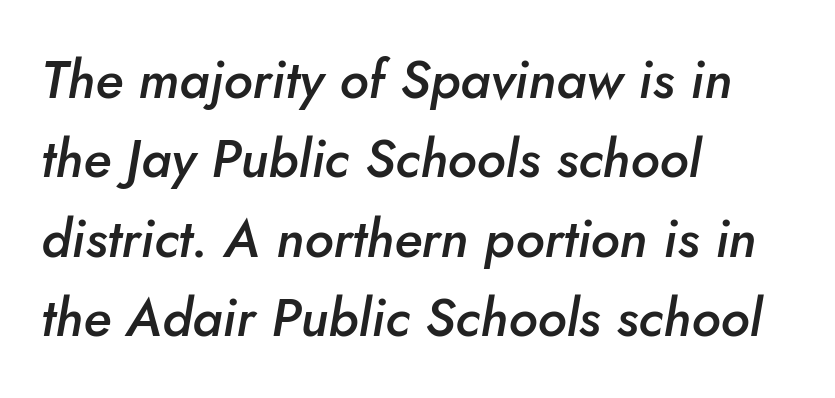
The image shows 53 px semibold type, italic (leaning right); set left-aligned, normal line spacing (1.5x), normal letter spacing, not underlined; low stroke contrast and a small x-height.
